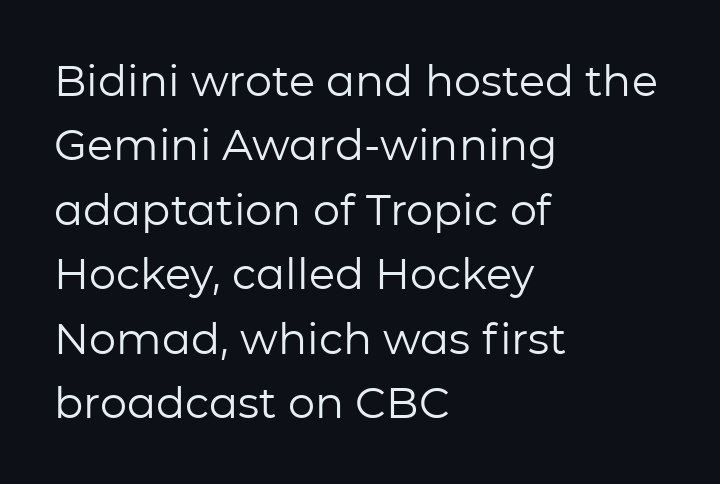
{"serif": "no", "italic": "no", "bold": "no", "weight": "regular", "width": "normal", "stroke_contrast": "low", "x_height": "medium", "monospaced": "no", "underline": "no", "align": "left", "line_spacing": "normal", "line_spacing_ratio": 1.5, "letter_spacing": "normal", "letter_spacing_em": 0.0, "glyph_px": 43}
